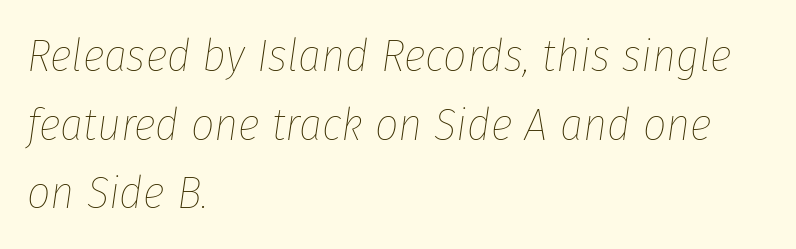
Q: Is the text bold? A: No.
Q: Is the text italic (slanted)? A: Yes, it leans right by about 8 degrees.
Q: Is the text underlined? A: No.
Q: How is the paragraph aligned? A: Left-aligned.
Q: Is the spacing between letters normal or unusually wide? A: Normal.
Q: Is the spacing between lines tight, normal or loose? A: Normal.
Q: Width (condensed, normal, or wide)? A: Condensed.
Q: Stroke contrast? A: Low.
Q: x-height? A: Medium.
Q: Monospaced? A: No.
